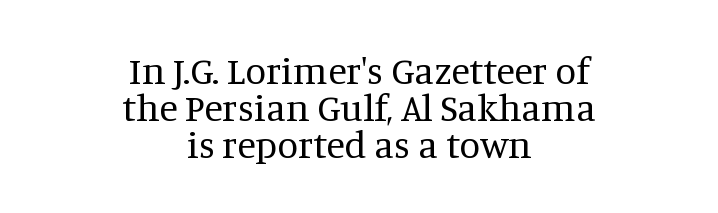
Honestly, the rows look squashed on top of each other. The letters carry serifs — small finishing strokes at the ends of their stems. Tracking value appears to be zero — textbook default spacing. The face used here is proportionally spaced, like ordinary book or web type. The glyphs are unaccompanied by any horizontal stroke below them.
